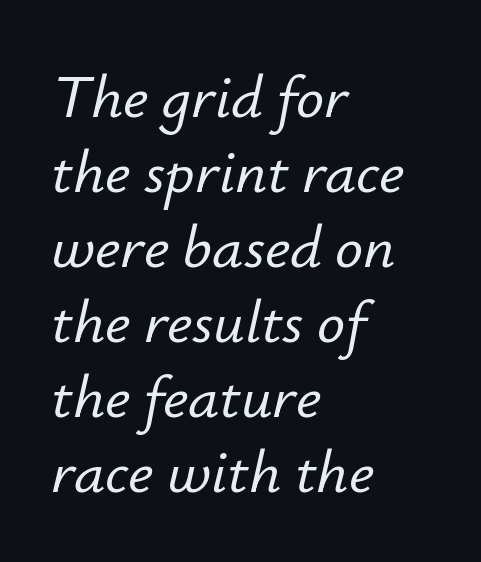
Line starts are locked; line ends wander. Spacing verdict: proportional, widths tailored to each character. Look at the tracking — it's just the regular setting, nothing added. Underline: absent.
